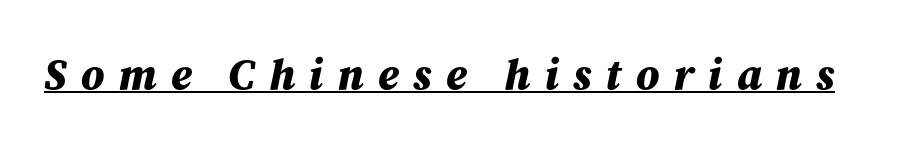
The strokes are fattened all the way to bold. Caption: expanded tracking, letters set apart. The face used here has a pronounced slope to its letters. Spacing verdict: proportional, widths tailored to each character. This rendering features underlined lettering.
